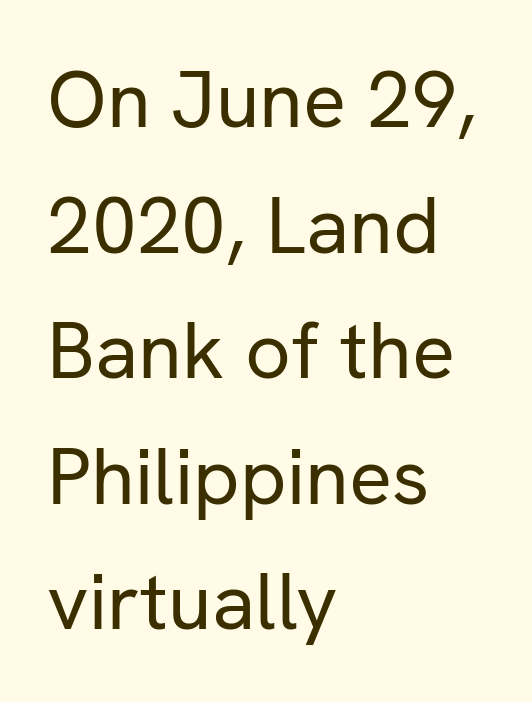
Q: Is the text bold? A: No.
Q: Is the text italic (slanted)? A: No, it is upright.
Q: Is the typeface a serif or a sans-serif typeface? A: Sans-serif.
Q: Is the text underlined? A: No.
Q: How is the paragraph aligned? A: Left-aligned.
Q: Is the spacing between letters normal or unusually wide? A: Normal.
Q: Is the spacing between lines tight, normal or loose? A: Normal.
Q: Width (condensed, normal, or wide)? A: Normal.
Q: Stroke contrast? A: Low.
Q: x-height? A: Medium.
Q: Monospaced? A: No.
